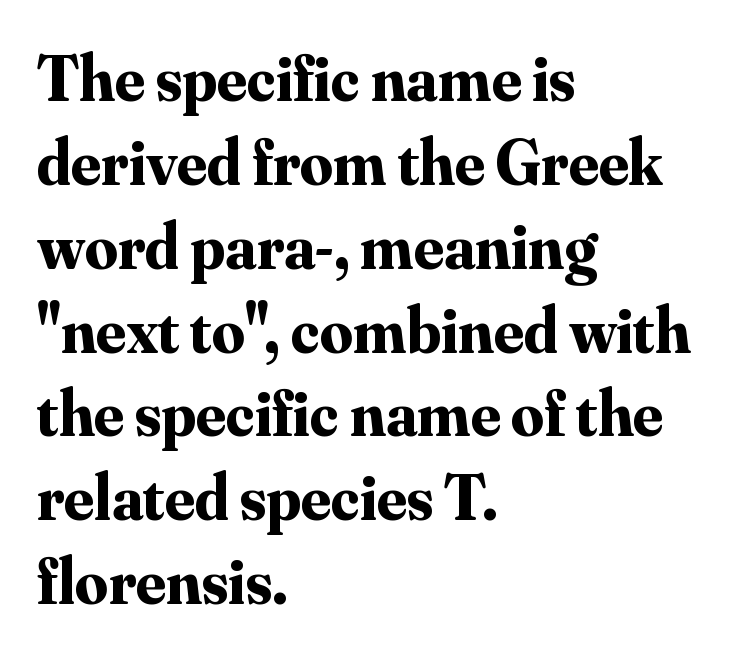
The image shows 65 px bold serif type, upright; set left-aligned, normal line spacing (1.29x), normal letter spacing, not underlined; medium stroke contrast and a small x-height.
